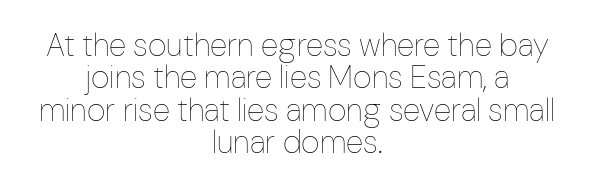
{"italic": "no", "bold": "no", "weight": "thin", "width": "condensed", "stroke_contrast": "low", "x_height": "medium", "monospaced": "no", "underline": "no", "align": "center", "line_spacing": "tight", "line_spacing_ratio": 1.01, "letter_spacing": "normal", "letter_spacing_em": 0.0, "glyph_px": 32}
